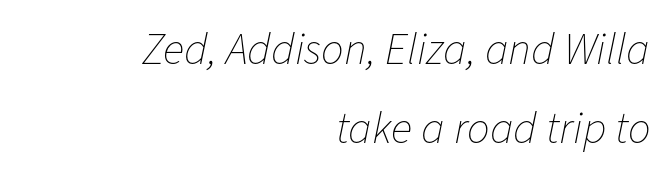
Proportional: the letters do not fall into vertical columns. Rendered with sloped, italic letterforms. Casual observation: everything's shoved over to the right. Stroke thickness stays within the range of a standard reading face or lighter.
